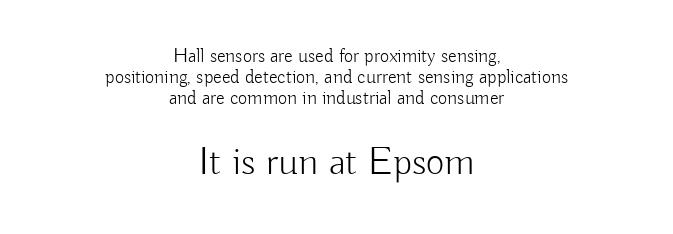
{"serif": "no", "italic": "no", "bold": "no", "weight": "light", "width": "normal", "stroke_contrast": "low", "x_height": "small", "monospaced": "no", "underline": "no", "align": "center", "line_spacing": "tight", "line_spacing_ratio": 1.04, "letter_spacing": "normal", "letter_spacing_em": 0.0, "larger_block": "second", "size_ratio": 2.0, "glyph_px": 40}
